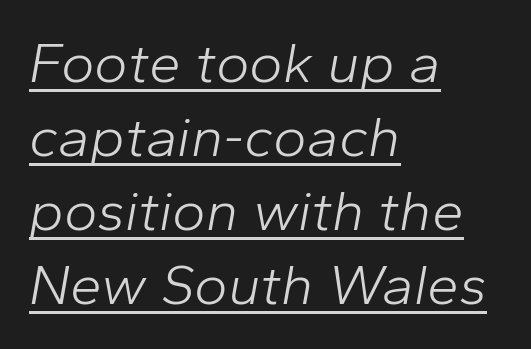
The image shows 57 px light type, italic (leaning right); set left-aligned, normal line spacing (1.3x), normal letter spacing, underlined; low stroke contrast and a medium x-height.
